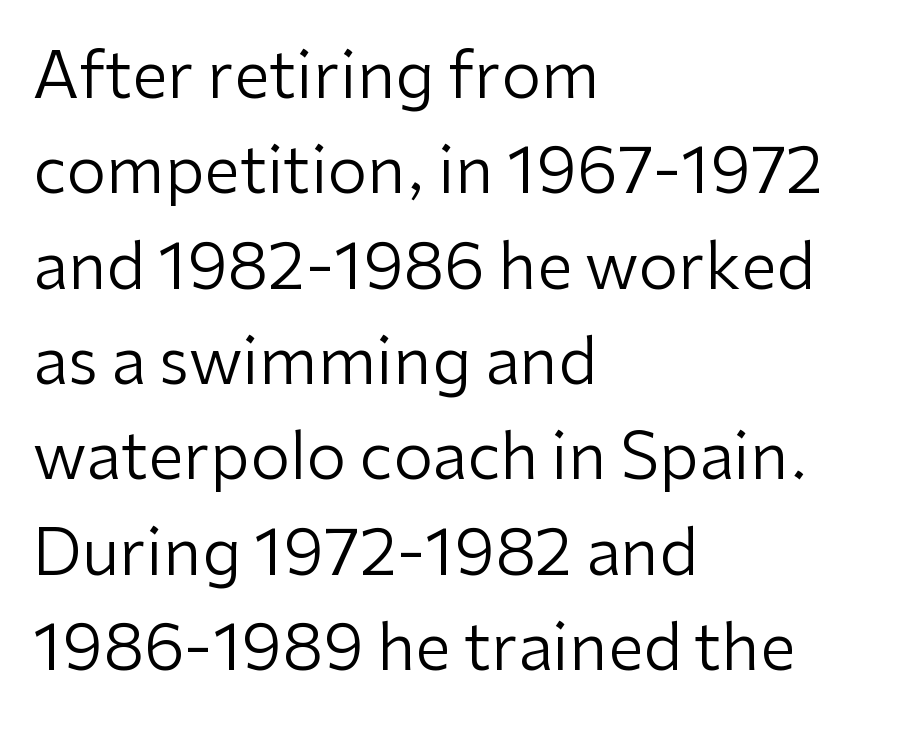
A typesetter would call this zero additional tracking. The passage shown stacks its lines at a standard gap. Letterform terminals end flat and unadorned throughout the passage. Anything drawn beneath the words? Only blank space. Line beginnings align vertically; line endings do not. Style check: upright.
